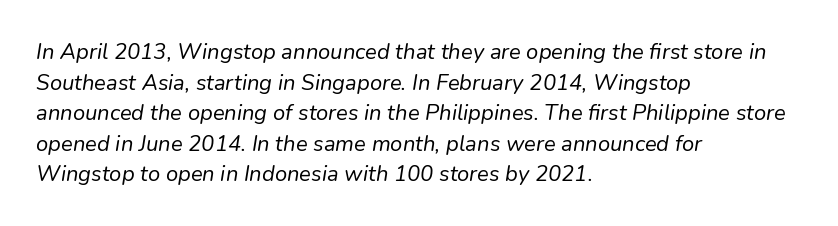
No chunkiness to these letters — they're not bold. Is the letter spacing exaggerated? No — it looks like the ordinary default. A bare baseline throughout the passage. Is the block centered? No — it sits flush against the left margin. Designer's note — italics engaged. Regarding leading, the lines here are spaced in the standard way.
